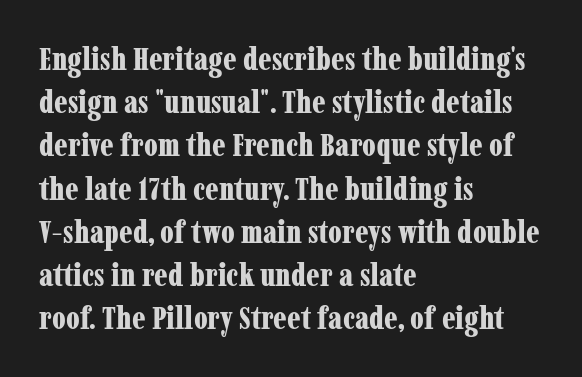
The image shows 32 px bold, condensed serif type, upright; set left-aligned, normal line spacing (1.35x), normal letter spacing, not underlined; low stroke contrast and a medium x-height.
